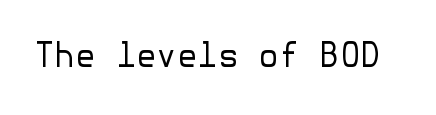
Q: Is the text bold? A: No.
Q: Is the text italic (slanted)? A: No, it is upright.
Q: Is the typeface a serif or a sans-serif typeface? A: Sans-serif.
Q: Is the text underlined? A: No.
Q: Is the spacing between letters normal or unusually wide? A: Normal.
Q: Width (condensed, normal, or wide)? A: Normal.
Q: Stroke contrast? A: Low.
Q: x-height? A: Medium.
